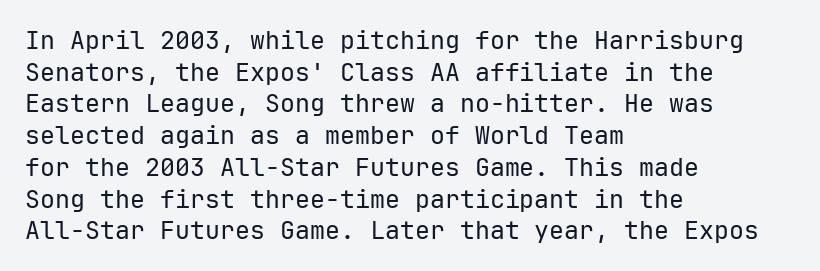
The characters are drawn with everyday or finer stroke widths. The string is rendered with underlining switched off. Leading matches the norm, producing a regular column. This sample uses plain, unmodified letter spacing.
